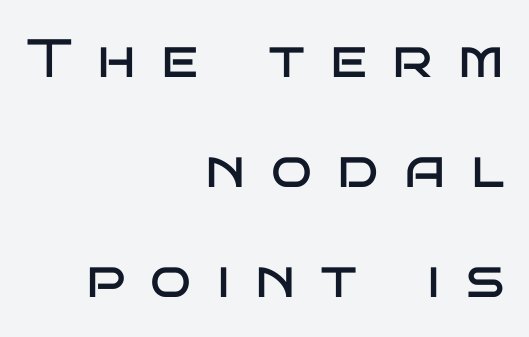
Beneath every word, the page is bare. Unlike a traditional serif, this face leaves its strokes unadorned. Reading down the column, the eye jumps a long way to each next line. Every row of glyphs terminates at an identical x-position on the right. Nope, not italic — everything's standing straight. Words appear elongated and porous because spacing is wide.
